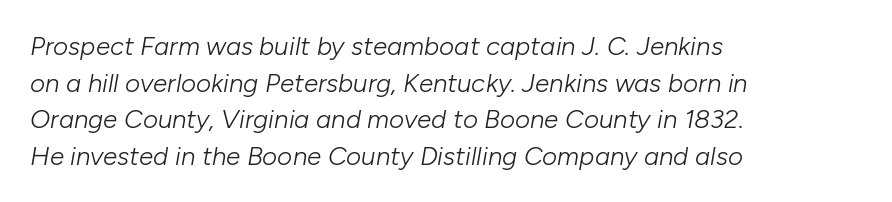
The lines in this sample share a left origin and differ only in where they stop. Letter spacing: default. Leading: standard. Stems here are at most as thick as an everyday book face.
